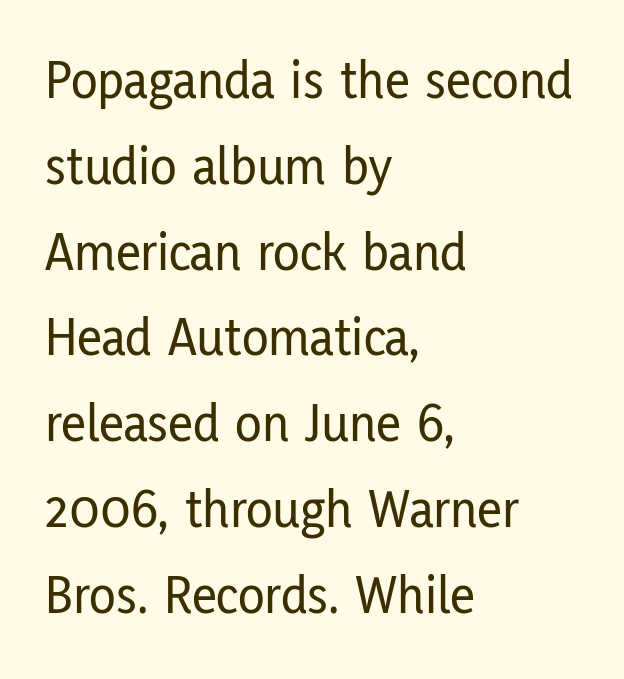
Q: Is the text italic (slanted)? A: No, it is upright.
Q: Is the typeface a serif or a sans-serif typeface? A: Sans-serif.
Q: Is the text underlined? A: No.
Q: How is the paragraph aligned? A: Left-aligned.
Q: Is the spacing between letters normal or unusually wide? A: Normal.
Q: Is the spacing between lines tight, normal or loose? A: Normal.
Q: Width (condensed, normal, or wide)? A: Condensed.
Q: Stroke contrast? A: Low.
Q: x-height? A: Medium.
Q: Monospaced? A: No.
